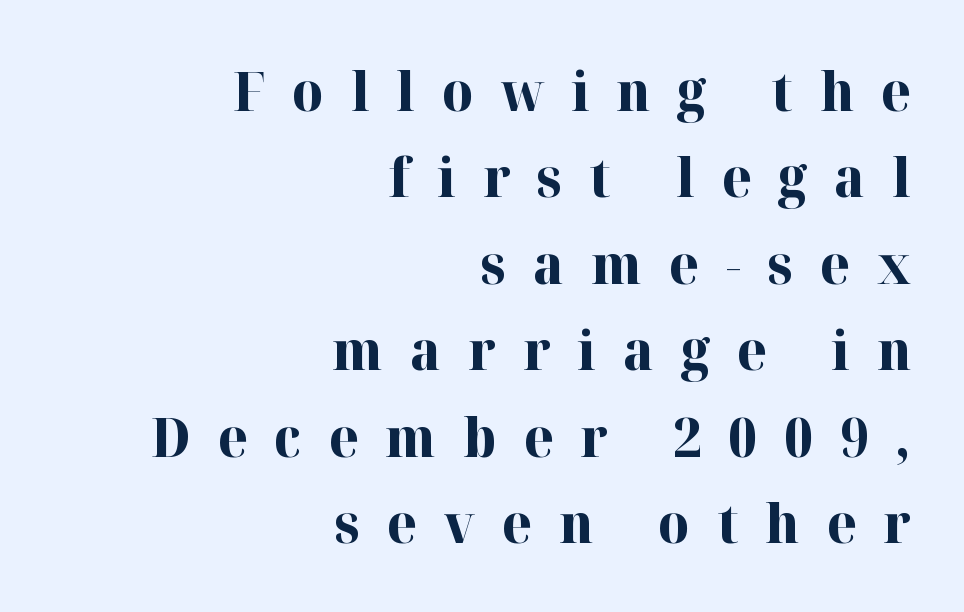
The image shows 54 px bold serif type, upright; set right-aligned, normal line spacing (1.6x), unusually wide letter spacing (+0.5 em), not underlined; high stroke contrast and a medium x-height.
